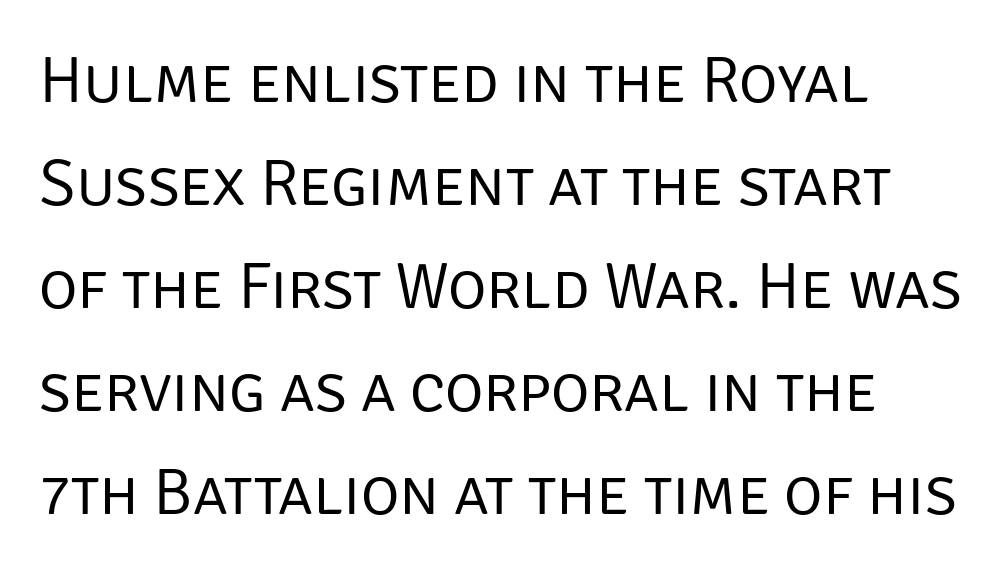
Short and long lines alike share a common starting point at left. This rendering leaves character spacing at its baseline value. Posture: vertical. Grotesque or geometric, the face here clearly has no serifs. The letters advance in unequal steps, a hallmark of proportional type. The rendering uses a moderate line-height, typical for paragraphs.
